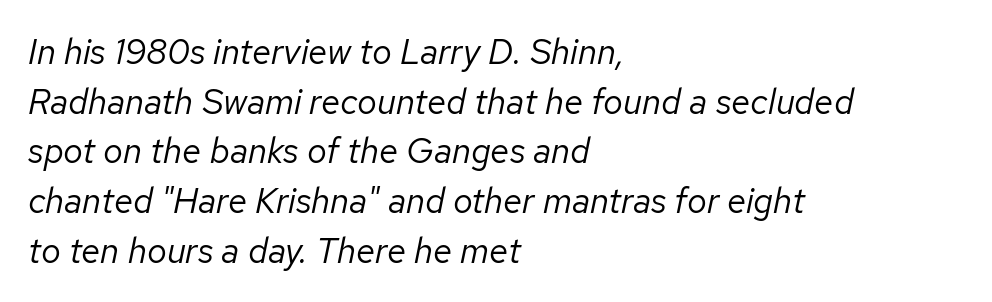
{"italic": "yes", "lean": "right", "slant_degrees": 12, "bold": "no", "weight": "regular", "width": "normal", "stroke_contrast": "low", "x_height": "medium", "monospaced": "no", "underline": "no", "align": "left", "line_spacing": "normal", "line_spacing_ratio": 1.42, "letter_spacing": "normal", "letter_spacing_em": 0.0, "glyph_px": 35}
